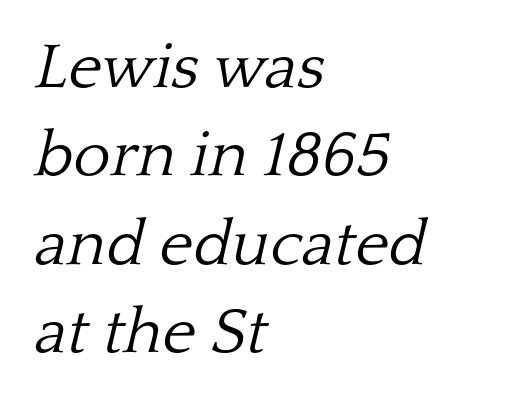
{"serif": "yes", "italic": "yes", "lean": "right", "slant_degrees": 13, "bold": "no", "weight": "light", "width": "normal", "stroke_contrast": "low", "x_height": "medium", "monospaced": "no", "underline": "no", "align": "left", "line_spacing": "normal", "line_spacing_ratio": 1.38, "letter_spacing": "normal", "letter_spacing_em": 0.0, "glyph_px": 64}
